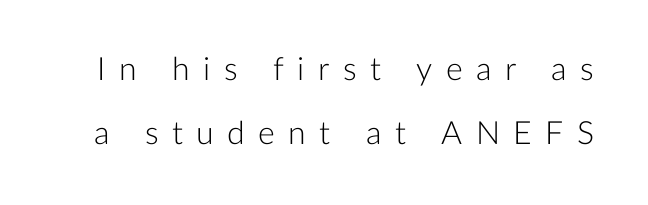
The image shows 32 px light sans-serif type, upright; set loose line spacing (2.0x), unusually wide letter spacing (+0.42 em), not underlined; low stroke contrast and a medium x-height.
